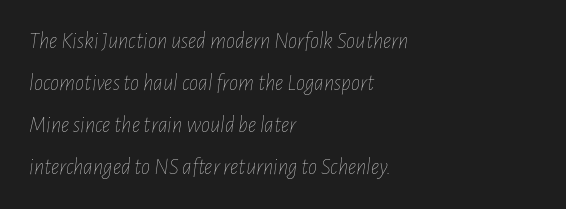
The image shows 23 px text type, italic (leaning right); set left-aligned, line spacing 1.83x, normal letter spacing, not underlined.
